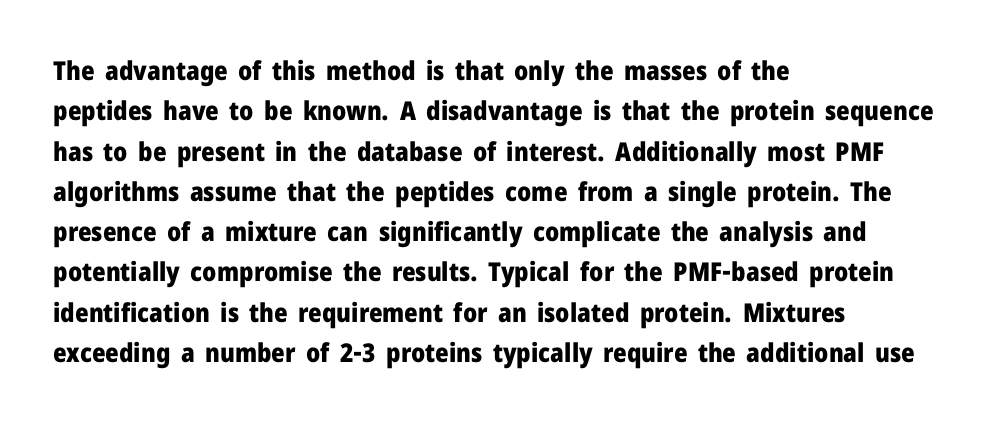
{"italic": "no", "bold": "yes", "underline": "no", "align": "left", "line_spacing": "normal", "line_spacing_ratio": 1.55, "letter_spacing": "normal", "letter_spacing_em": 0.0, "glyph_px": 26}
